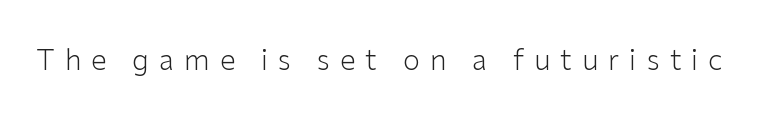
Q: Is the text bold? A: No.
Q: Is the text italic (slanted)? A: No, it is upright.
Q: Is the typeface a serif or a sans-serif typeface? A: Sans-serif.
Q: Is the text underlined? A: No.
Q: Is the spacing between letters normal or unusually wide? A: Unusually wide.
Q: Width (condensed, normal, or wide)? A: Normal.
Q: Stroke contrast? A: Low.
Q: x-height? A: Medium.
Q: Monospaced? A: No.
